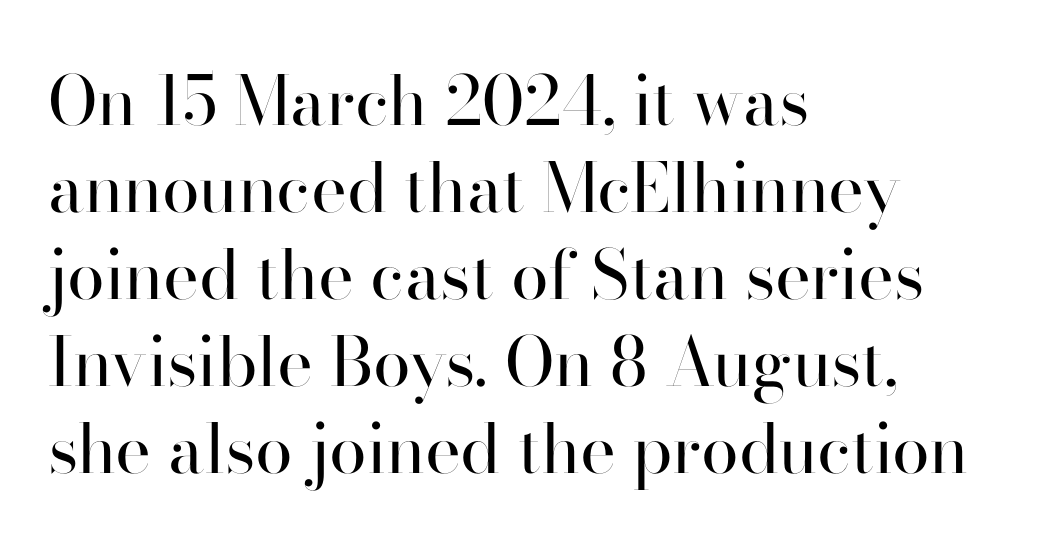
The image shows 68 px regular-weight sans-serif type, upright; set left-aligned, normal line spacing (1.28x), normal letter spacing, not underlined; high stroke contrast and a small x-height.
